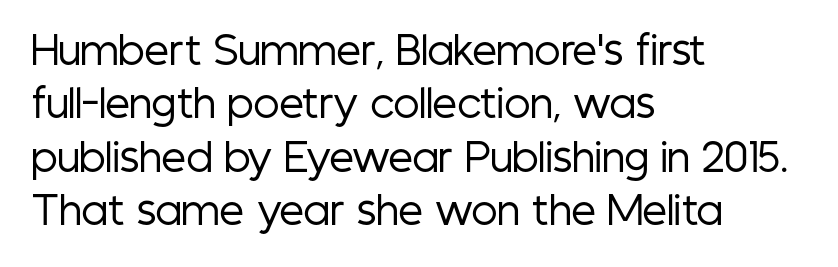
Q: Is the text bold? A: No.
Q: Is the text italic (slanted)? A: No, it is upright.
Q: Is the typeface a serif or a sans-serif typeface? A: Sans-serif.
Q: Is the text underlined? A: No.
Q: How is the paragraph aligned? A: Left-aligned.
Q: Is the spacing between letters normal or unusually wide? A: Normal.
Q: Is the spacing between lines tight, normal or loose? A: Normal.
Q: Width (condensed, normal, or wide)? A: Condensed.
Q: Stroke contrast? A: Low.
Q: x-height? A: Medium.
Q: Monospaced? A: No.
